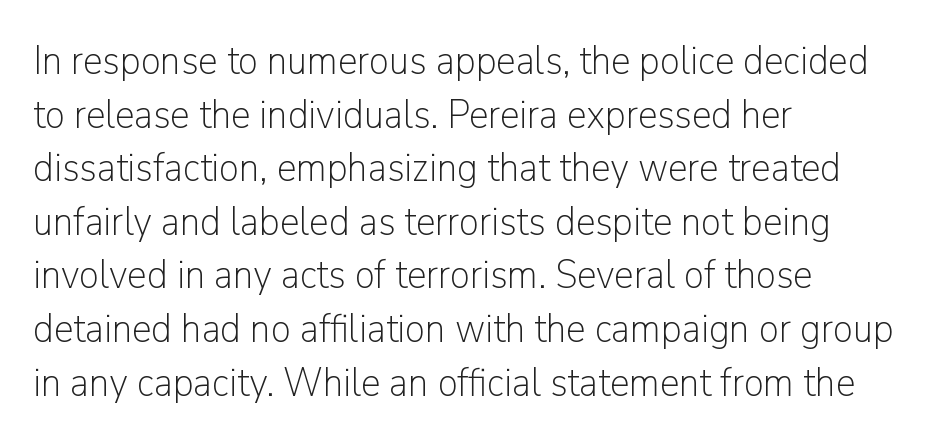
Q: Is the text bold? A: No.
Q: Is the text italic (slanted)? A: No, it is upright.
Q: Is the typeface a serif or a sans-serif typeface? A: Sans-serif.
Q: Is the text underlined? A: No.
Q: How is the paragraph aligned? A: Left-aligned.
Q: Is the spacing between letters normal or unusually wide? A: Normal.
Q: Is the spacing between lines tight, normal or loose? A: Normal.
Q: Width (condensed, normal, or wide)? A: Normal.
Q: Stroke contrast? A: Low.
Q: x-height? A: Medium.
Q: Monospaced? A: No.
